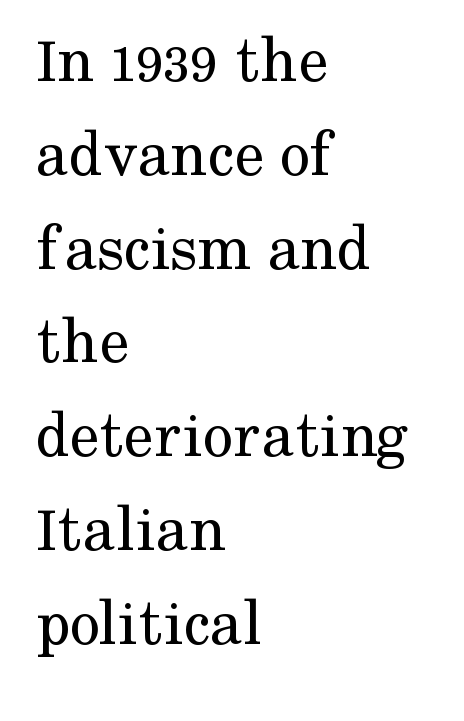
Compared with typical paragraphs, the rows here are spaced about the same. The rendering shows small feet on the letterforms — a serif design. Beneath every word, the page is bare. One-word summary of the alignment: left. Letter spacing: default.
